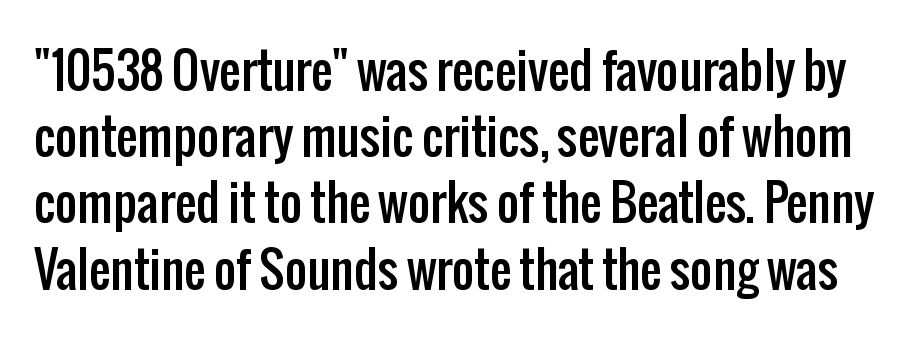
The image shows 48 px condensed sans-serif type, upright; set normal line spacing (1.38x), normal letter spacing, not underlined; low stroke contrast and a medium x-height.
